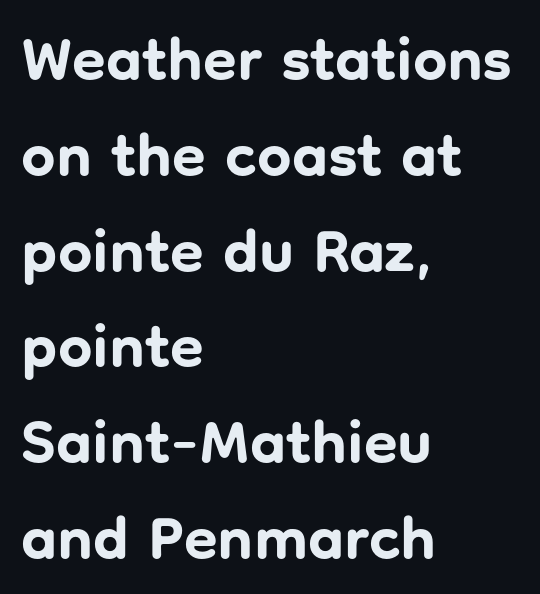
Q: Is the text bold? A: Yes.
Q: Is the text italic (slanted)? A: No, it is upright.
Q: Is the typeface a serif or a sans-serif typeface? A: Sans-serif.
Q: Is the text underlined? A: No.
Q: How is the paragraph aligned? A: Left-aligned.
Q: Is the spacing between letters normal or unusually wide? A: Normal.
Q: Is the spacing between lines tight, normal or loose? A: Normal.
Q: Width (condensed, normal, or wide)? A: Normal.
Q: Stroke contrast? A: Low.
Q: x-height? A: Medium.
Q: Monospaced? A: No.
